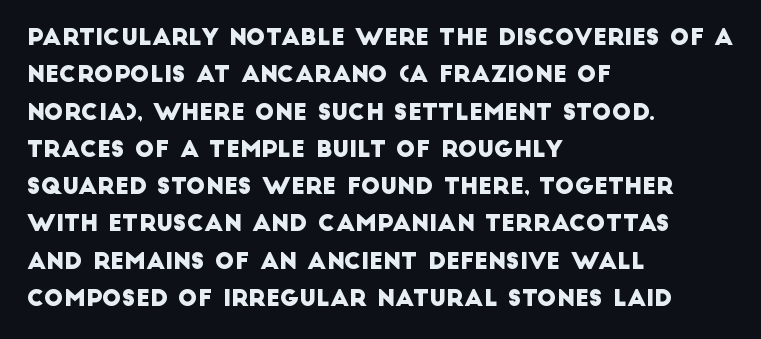
Q: Is the text underlined? A: No.
Q: How is the paragraph aligned? A: Left-aligned.
Q: Is the spacing between letters normal or unusually wide? A: Normal.
Q: Is the spacing between lines tight, normal or loose? A: Normal.
